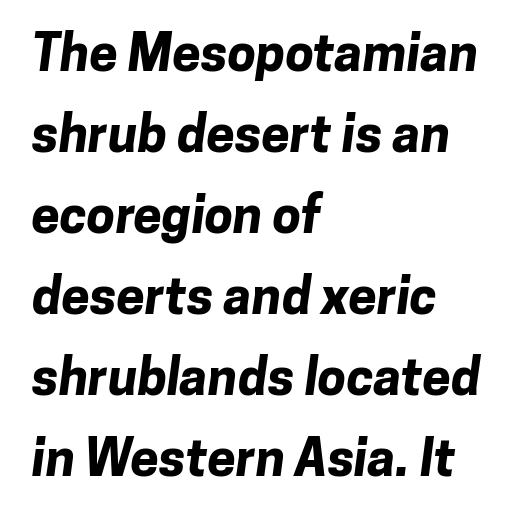
Q: Is the text bold? A: Yes.
Q: Is the typeface a serif or a sans-serif typeface? A: Sans-serif.
Q: Is the text underlined? A: No.
Q: How is the paragraph aligned? A: Left-aligned.
Q: Is the spacing between letters normal or unusually wide? A: Normal.
Q: Is the spacing between lines tight, normal or loose? A: Normal.
Q: Width (condensed, normal, or wide)? A: Normal.
Q: Stroke contrast? A: Low.
Q: x-height? A: Medium.
Q: Monospaced? A: No.
